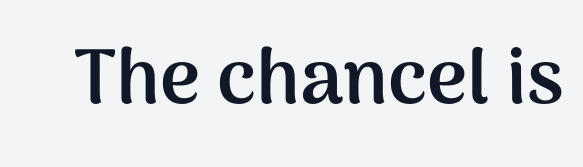
The image shows 77 px semibold sans-serif type, upright; set normal letter spacing, not underlined; medium stroke contrast and a medium x-height.
